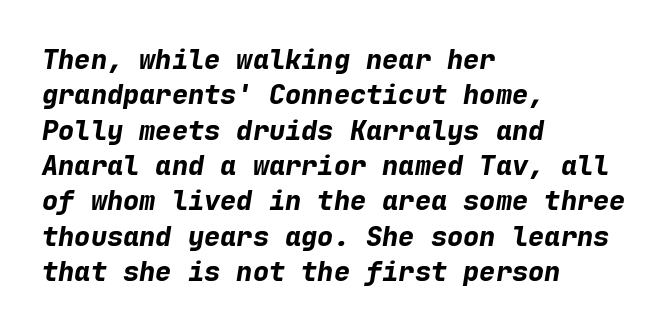
The image shows 27 px bold type, italic (leaning right); set left-aligned, normal line spacing (1.31x), normal letter spacing, not underlined.
